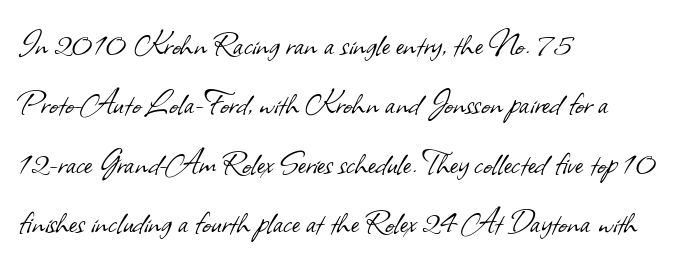
{"serif": "no", "bold": "no", "weight": "light", "width": "normal", "stroke_contrast": "low", "x_height": "small", "monospaced": "no", "underline": "no", "align": "left", "line_spacing": "normal", "line_spacing_ratio": 1.56, "letter_spacing": "normal", "letter_spacing_em": 0.0, "glyph_px": 38}
